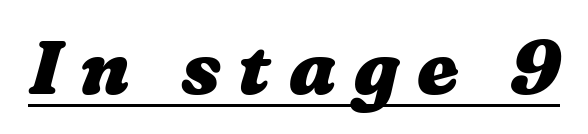
The image shows 75 px heavy, wide type; set unusually wide letter spacing (+0.24 em), underlined; medium stroke contrast and a medium x-height.
